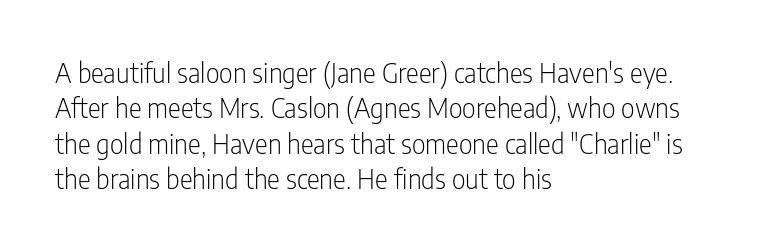
Q: Is the text bold? A: No.
Q: Is the text italic (slanted)? A: No, it is upright.
Q: Is the text underlined? A: No.
Q: How is the paragraph aligned? A: Left-aligned.
Q: Is the spacing between letters normal or unusually wide? A: Normal.
Q: Is the spacing between lines tight, normal or loose? A: Normal.
